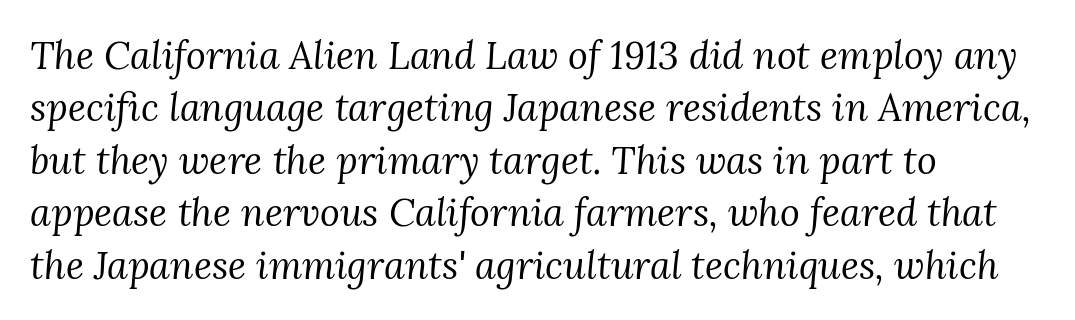
The image shows 38 px regular-weight serif type, italic (leaning right); set left-aligned, normal line spacing (1.38x), normal letter spacing, not underlined; medium stroke contrast and a medium x-height.
